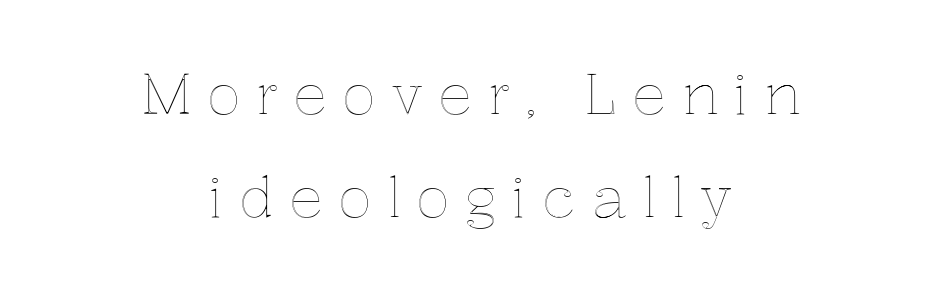
The image shows 57 px text type, upright; set centered, line spacing 1.8x, unusually wide letter spacing (+0.26 em), not underlined; a medium x-height.
